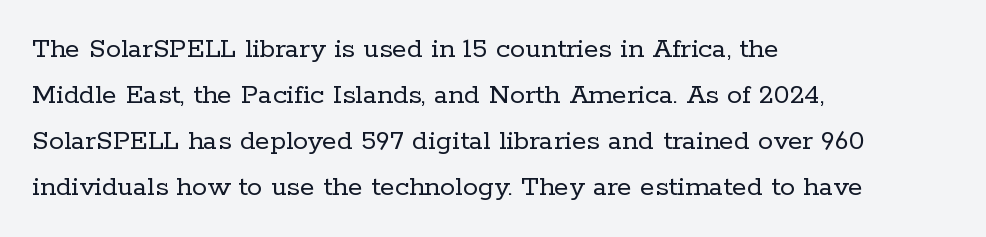
The image shows 30 px regular-weight serif type, upright; set left-aligned, normal line spacing (1.53x), normal letter spacing, not underlined; low stroke contrast and a medium x-height.
